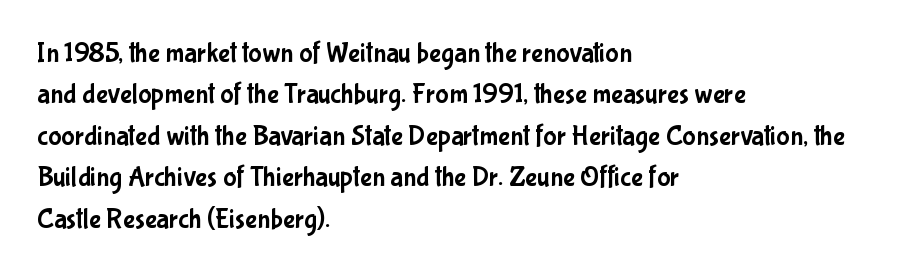
{"serif": "no", "italic": "no", "width": "condensed", "stroke_contrast": "low", "x_height": "medium", "monospaced": "no", "underline": "no", "align": "left", "line_spacing": "normal", "line_spacing_ratio": 1.48, "letter_spacing": "normal", "letter_spacing_em": 0.0, "glyph_px": 28}
